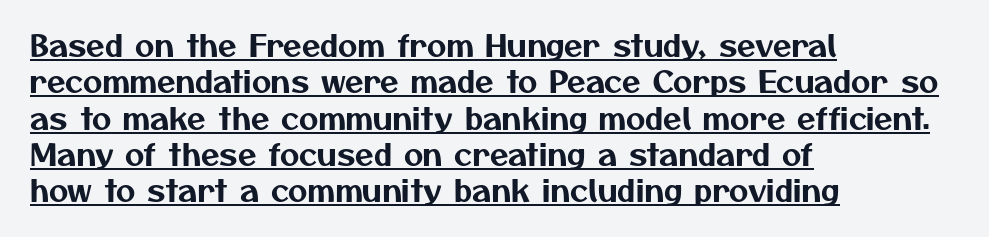
{"serif": "no", "width": "normal", "stroke_contrast": "medium", "x_height": "medium", "monospaced": "no", "underline": "yes", "align": "left", "line_spacing_ratio": 1.21, "letter_spacing": "normal", "letter_spacing_em": 0.0, "glyph_px": 30}
